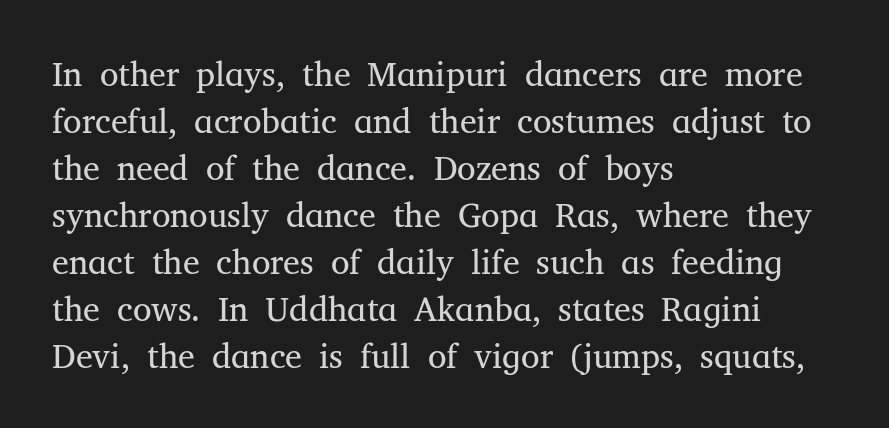
Q: Is the text bold? A: No.
Q: Is the text italic (slanted)? A: No, it is upright.
Q: Is the typeface a serif or a sans-serif typeface? A: Serif.
Q: Is the text underlined? A: No.
Q: How is the paragraph aligned? A: Left-aligned.
Q: Is the spacing between letters normal or unusually wide? A: Normal.
Q: Is the spacing between lines tight, normal or loose? A: Normal.
Q: Width (condensed, normal, or wide)? A: Normal.
Q: Stroke contrast? A: Medium.
Q: x-height? A: Medium.
Q: Monospaced? A: No.
